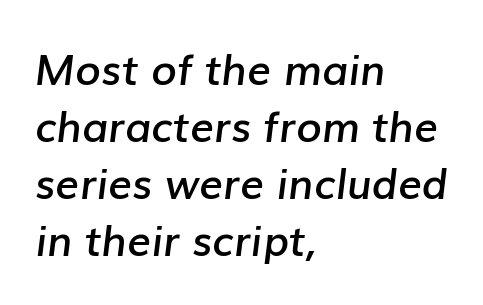
The image shows 42 px semibold type, italic (leaning right); set left-aligned, normal line spacing (1.36x), normal letter spacing, not underlined; low stroke contrast and a medium x-height.
